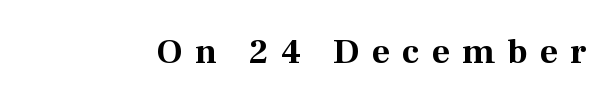
Yep, those are serifs on the letters. Has an underline been added? It has not. These lines are rendered in a variable-pitch font. The rendering inserts visible extra space after every character.
